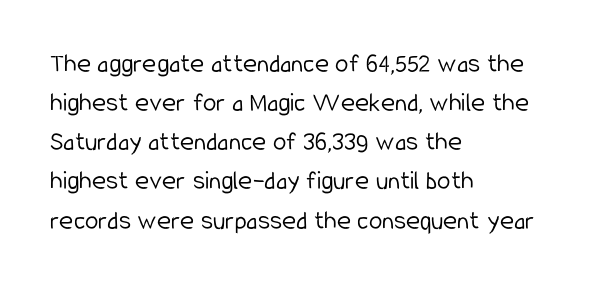
{"italic": "no", "bold": "no", "underline": "no", "align": "left", "line_spacing": "normal", "line_spacing_ratio": 1.45, "letter_spacing": "normal", "letter_spacing_em": 0.0, "glyph_px": 27}
